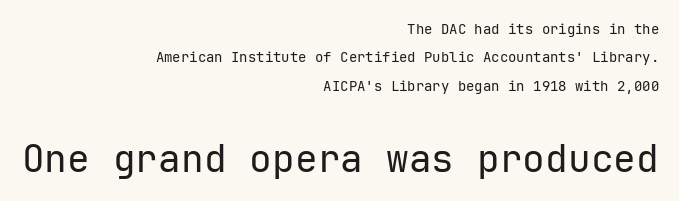
Q: Is the text bold? A: No.
Q: Is the text italic (slanted)? A: No, it is upright.
Q: Is the typeface a serif or a sans-serif typeface? A: Sans-serif.
Q: Is the text underlined? A: No.
Q: How is the paragraph aligned? A: Right-aligned.
Q: Is the spacing between letters normal or unusually wide? A: Normal.
Q: Is the spacing between lines tight, normal or loose? A: Loose.
Q: Which block of text is set in a larger size, the first (top) or the second (bottom)? A: The second (bottom) one.
Q: Width (condensed, normal, or wide)? A: Normal.
Q: Stroke contrast? A: Low.
Q: x-height? A: Medium.
